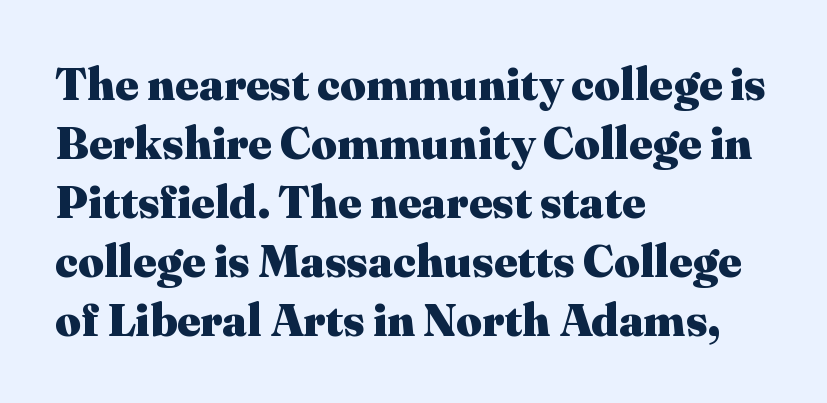
{"serif": "yes", "italic": "no", "bold": "yes", "weight": "heavy", "width": "normal", "stroke_contrast": "medium", "x_height": "medium", "monospaced": "no", "underline": "no", "align": "left", "line_spacing": "normal", "line_spacing_ratio": 1.31, "letter_spacing": "normal", "letter_spacing_em": 0.0, "glyph_px": 45}
